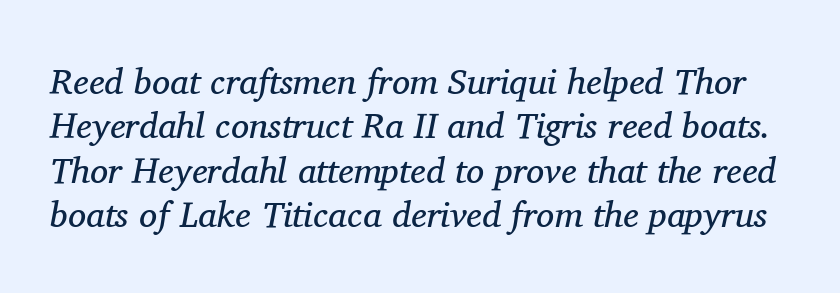
Nobody drew a line under any word here. Glyph-to-glyph distance matches everyday printed text. Weight class: somewhere from thin through regular. The passage shown is typeset with a serif family.
